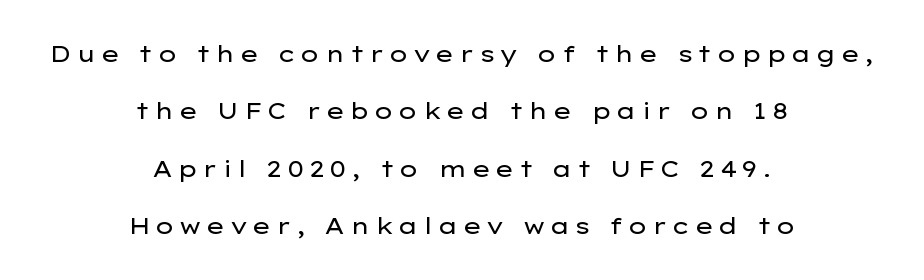
{"italic": "no", "bold": "no", "underline": "no", "align": "center", "line_spacing": "loose", "line_spacing_ratio": 2.5, "glyph_px": 23}
